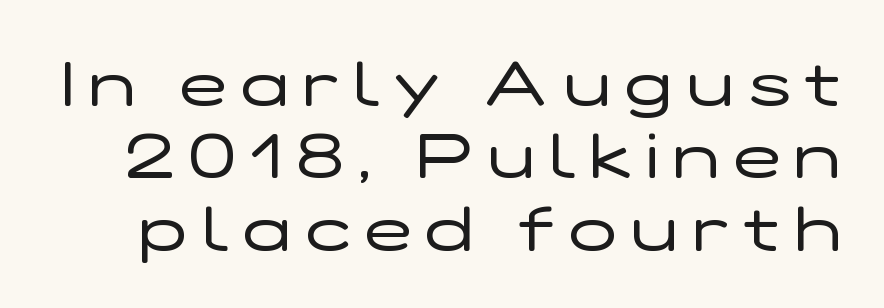
Q: Is the text bold? A: No.
Q: Is the text italic (slanted)? A: No, it is upright.
Q: Is the typeface a serif or a sans-serif typeface? A: Sans-serif.
Q: Is the text underlined? A: No.
Q: Is the spacing between letters normal or unusually wide? A: Unusually wide.
Q: Is the spacing between lines tight, normal or loose? A: Tight.
Q: Width (condensed, normal, or wide)? A: Wide.
Q: Stroke contrast? A: Low.
Q: x-height? A: Medium.
Q: Monospaced? A: No.
